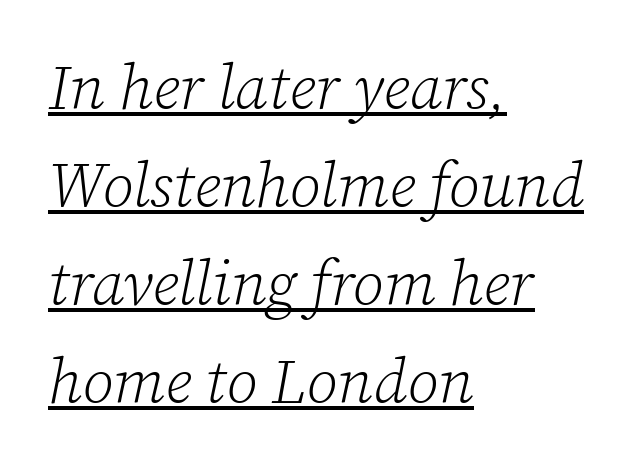
The passage shown has conventional tracking throughout. Underline: present. Vertical stems look standard width or narrower in stroke. Teacher's note: observe the even left margin — that is flush-left alignment.
